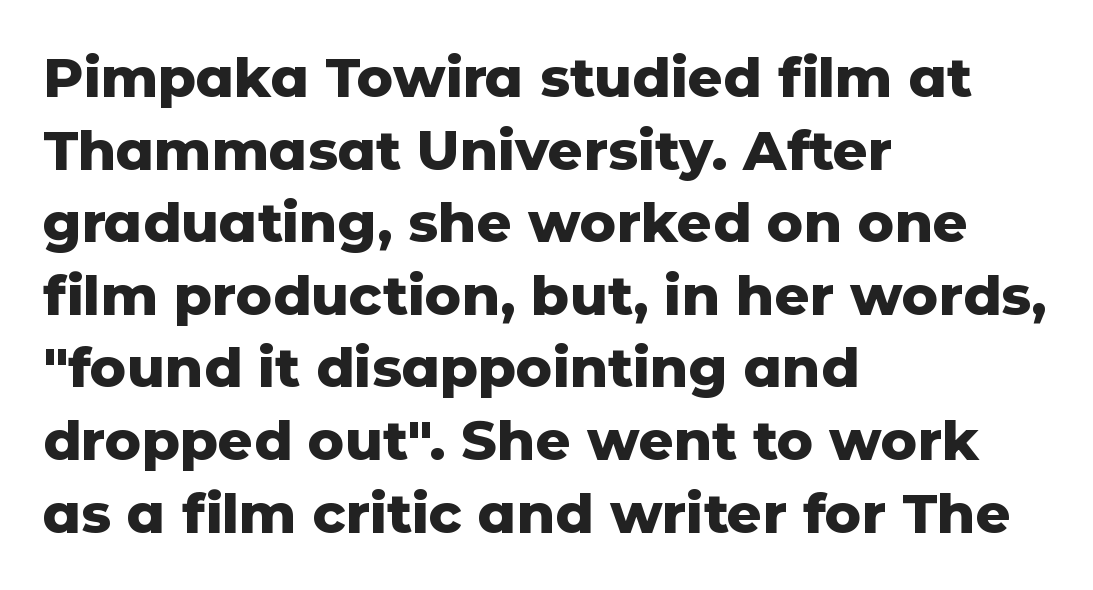
The image shows 55 px heavy sans-serif type, upright; set left-aligned, normal line spacing (1.32x), normal letter spacing, not underlined; low stroke contrast and a medium x-height.
